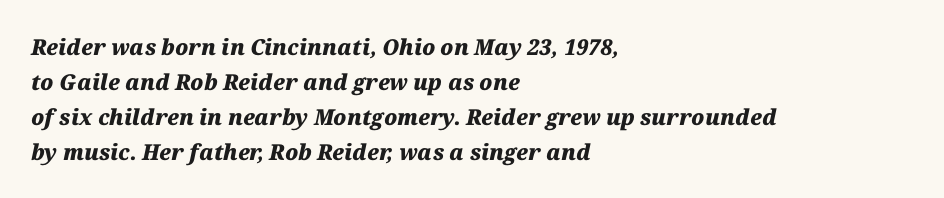
The image shows 22 px bold type, italic (leaning right); set left-aligned, normal line spacing (1.59x), normal letter spacing, not underlined.
